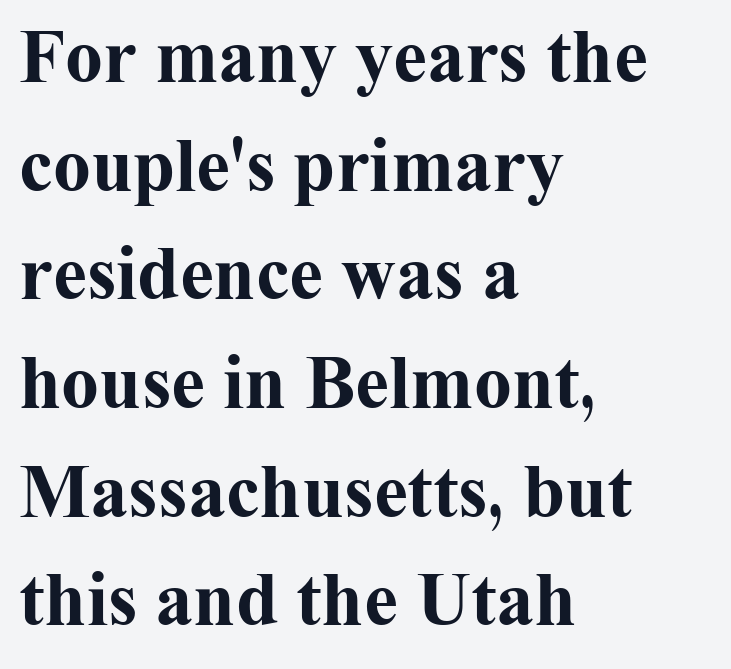
{"serif": "yes", "italic": "no", "bold": "yes", "weight": "bold", "width": "normal", "stroke_contrast": "medium", "x_height": "medium", "monospaced": "no", "underline": "no", "align": "left", "line_spacing": "normal", "line_spacing_ratio": 1.43, "letter_spacing": "normal", "letter_spacing_em": 0.0, "glyph_px": 76}
